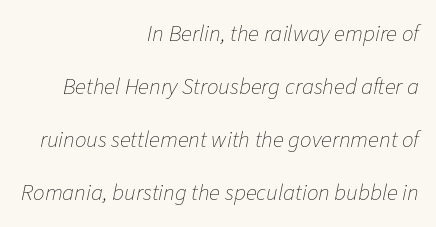
{"italic": "yes", "lean": "right", "slant_degrees": 11, "bold": "no", "underline": "no", "align": "right", "line_spacing": "loose", "line_spacing_ratio": 2.3, "letter_spacing": "normal", "letter_spacing_em": 0.0, "glyph_px": 23}
